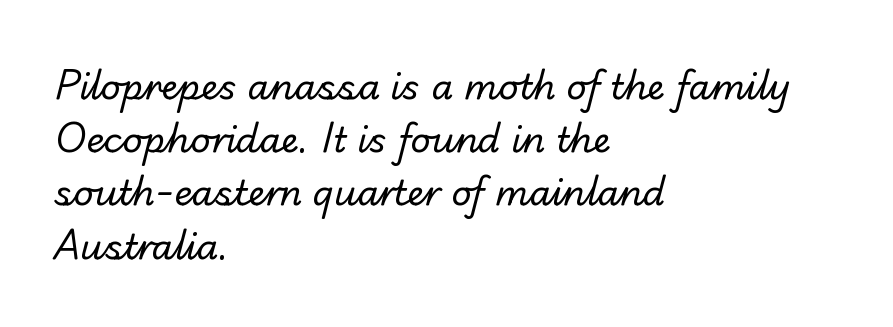
{"serif": "no", "bold": "no", "weight": "regular", "width": "normal", "stroke_contrast": "low", "x_height": "small", "monospaced": "no", "underline": "no", "align": "left", "line_spacing": "normal", "line_spacing_ratio": 1.52, "letter_spacing": "normal", "letter_spacing_em": 0.0, "glyph_px": 35}
